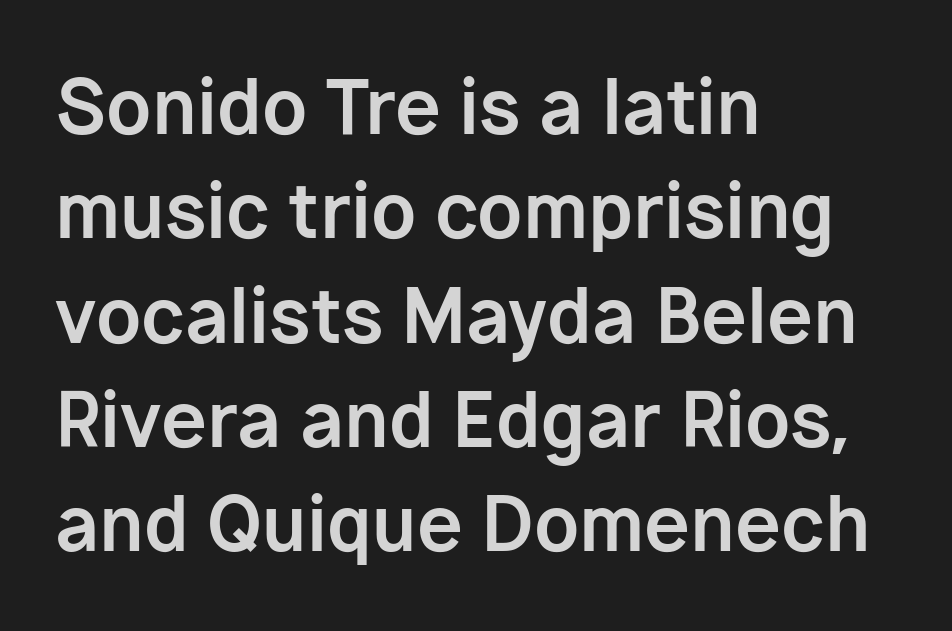
The image shows 74 px bold sans-serif type, upright; set left-aligned, normal line spacing (1.41x), normal letter spacing, not underlined; low stroke contrast and a medium x-height.
